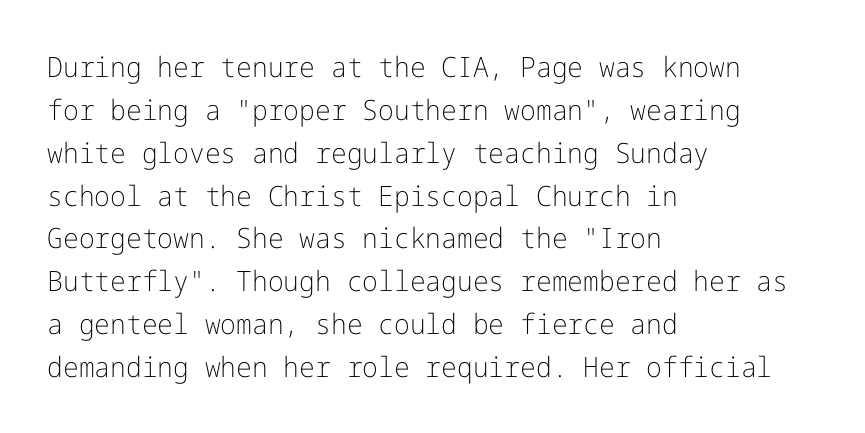
{"serif": "no", "italic": "no", "bold": "no", "weight": "light", "width": "normal", "stroke_contrast": "low", "x_height": "medium", "underline": "no", "align": "left", "line_spacing": "normal", "line_spacing_ratio": 1.53, "letter_spacing": "normal", "letter_spacing_em": 0.0, "glyph_px": 28}
